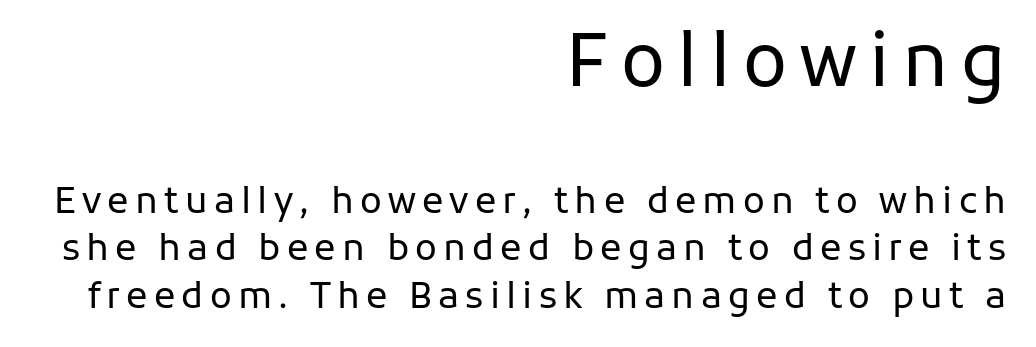
Q: Is the text bold? A: No.
Q: Is the text italic (slanted)? A: No, it is upright.
Q: Is the typeface a serif or a sans-serif typeface? A: Sans-serif.
Q: Is the text underlined? A: No.
Q: How is the paragraph aligned? A: Right-aligned.
Q: Is the spacing between lines tight, normal or loose? A: Normal.
Q: Which block of text is set in a larger size, the first (top) or the second (bottom)? A: The first (top) one.
Q: Width (condensed, normal, or wide)? A: Normal.
Q: Stroke contrast? A: Low.
Q: x-height? A: Medium.
Q: Monospaced? A: No.
